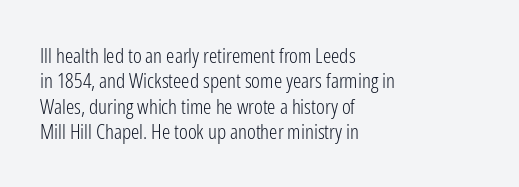
Q: Is the text bold? A: No.
Q: Is the text italic (slanted)? A: No, it is upright.
Q: Is the text underlined? A: No.
Q: How is the paragraph aligned? A: Left-aligned.
Q: Is the spacing between letters normal or unusually wide? A: Normal.
